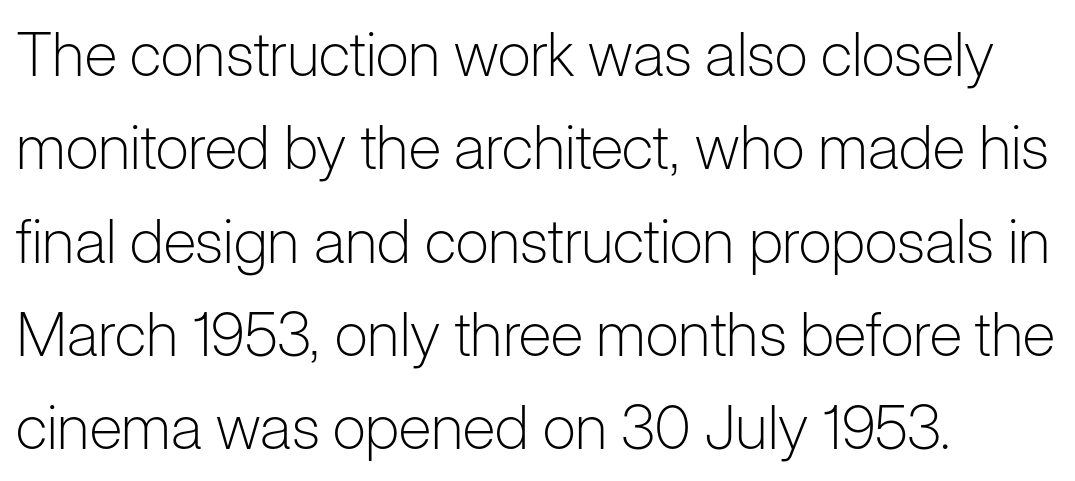
Q: Is the text bold? A: No.
Q: Is the text italic (slanted)? A: No, it is upright.
Q: Is the typeface a serif or a sans-serif typeface? A: Sans-serif.
Q: Is the text underlined? A: No.
Q: How is the paragraph aligned? A: Left-aligned.
Q: Is the spacing between letters normal or unusually wide? A: Normal.
Q: Is the spacing between lines tight, normal or loose? A: Normal.
Q: Width (condensed, normal, or wide)? A: Normal.
Q: Stroke contrast? A: Low.
Q: x-height? A: Medium.
Q: Monospaced? A: No.
